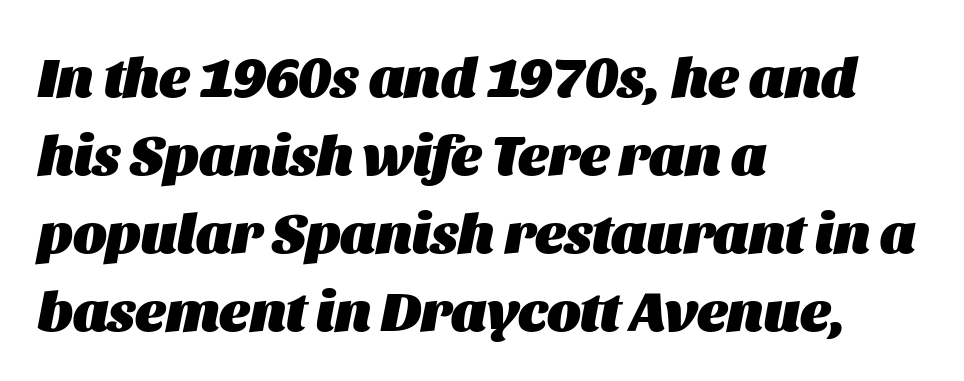
{"italic": "yes", "lean": "right", "slant_degrees": 11, "bold": "yes", "weight": "heavy", "width": "normal", "stroke_contrast": "medium", "x_height": "large", "monospaced": "no", "underline": "no", "align": "left", "line_spacing": "normal", "line_spacing_ratio": 1.37, "letter_spacing": "normal", "letter_spacing_em": 0.0, "glyph_px": 57}
